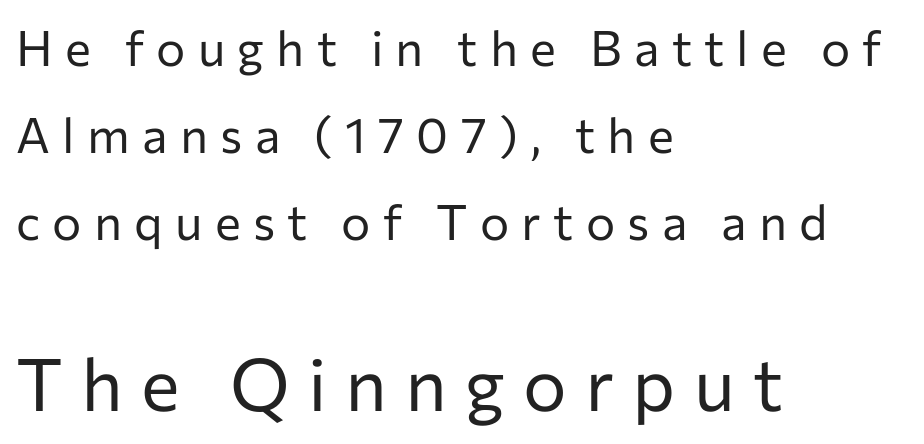
The image shows 73 px regular-weight sans-serif type, upright; set left-aligned, line spacing 1.78x, unusually wide letter spacing (+0.25 em), not underlined; the second (bottom) block is 1.49x larger; low stroke contrast and a medium x-height.
